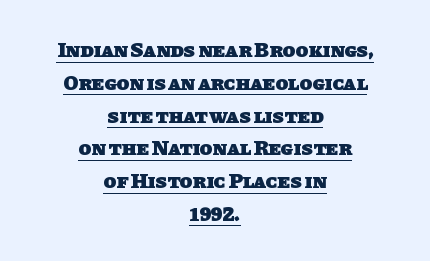
{"bold": "yes", "underline": "yes", "align": "center", "line_spacing": "normal", "line_spacing_ratio": 1.56, "letter_spacing": "normal", "letter_spacing_em": 0.0, "glyph_px": 21}
